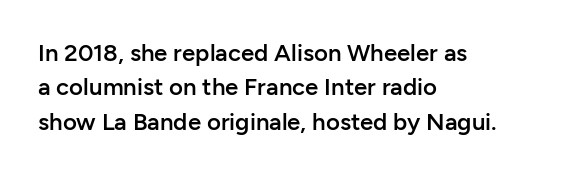
The image shows 24 px text type, upright; set left-aligned, normal line spacing (1.43x), normal letter spacing, not underlined.
